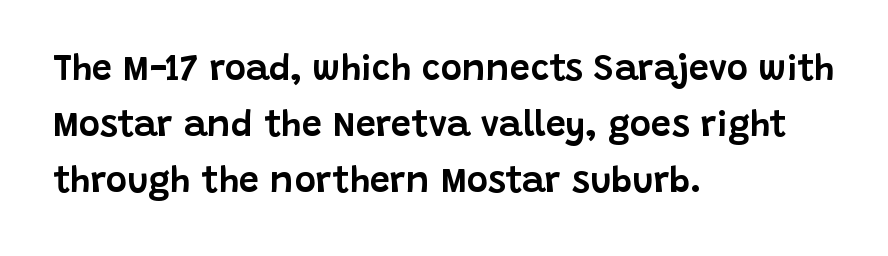
{"serif": "no", "italic": "no", "width": "normal", "stroke_contrast": "low", "x_height": "large", "monospaced": "no", "underline": "no", "align": "left", "line_spacing": "normal", "line_spacing_ratio": 1.56, "letter_spacing": "normal", "letter_spacing_em": 0.0, "glyph_px": 36}
